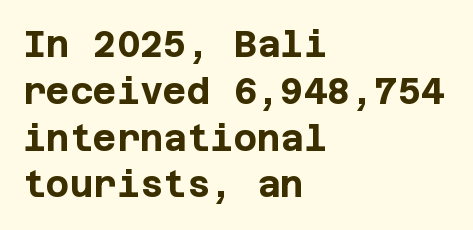
Nope, no serifs anywhere on these letters. Any mark beneath the type? The region is blank. Every character sits straight up, as roman type does. Thick stems and heavy bowls — unmistakably bold.
